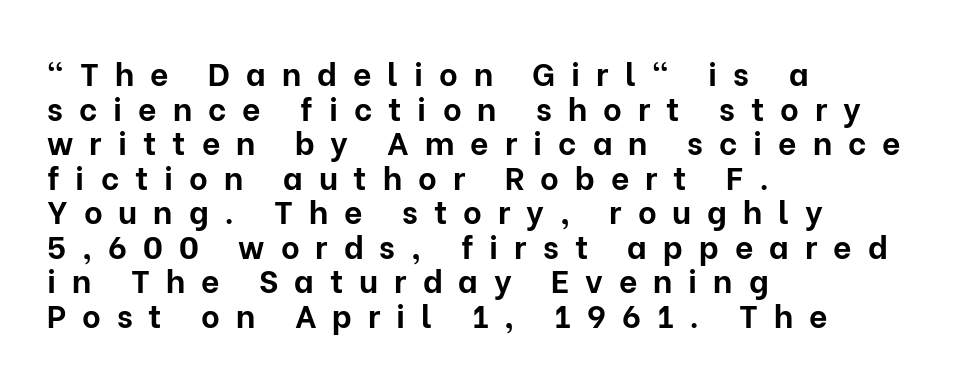
{"serif": "no", "italic": "no", "bold": "yes", "weight": "bold", "width": "normal", "stroke_contrast": "low", "x_height": "medium", "monospaced": "no", "underline": "no", "align": "left", "line_spacing": "tight", "line_spacing_ratio": 1.08, "letter_spacing": "wide", "letter_spacing_em": 0.5, "glyph_px": 32}
